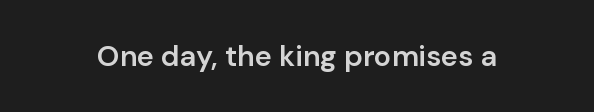
The baseline area is clear. Characters follow at the spacing the type designer built in. The passage shown is semibold, sitting just below true bold. Character widths vary here, with narrow letters taking less room than wide ones. Observe the absence of serifs on each vertical stroke in this sample.
